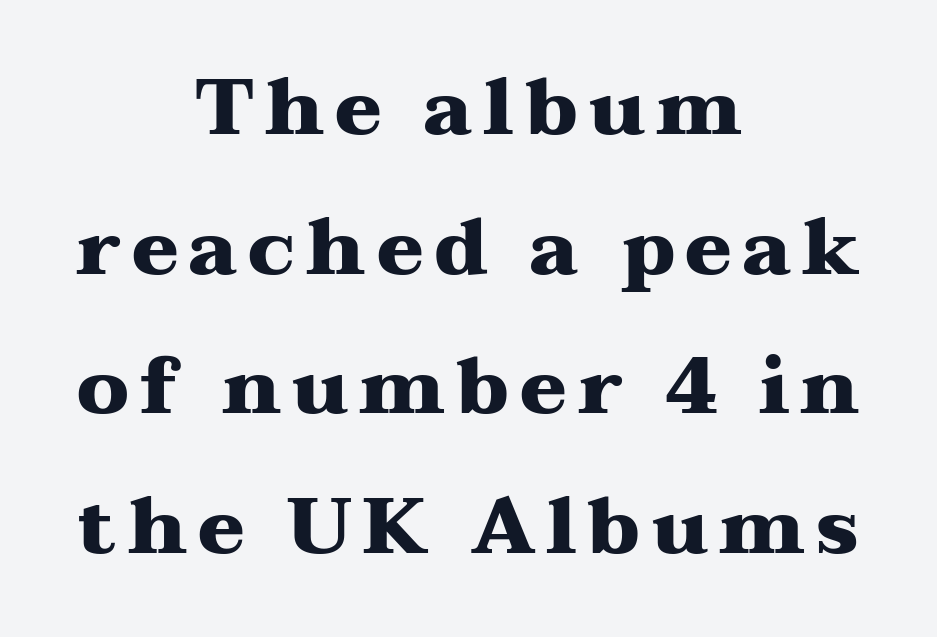
You could not count columns in this text — the font is proportionally spaced. Weight: bold. The paragraph shown floats in the horizontal middle. Are there feet on the stems? There are — it's a serif.
